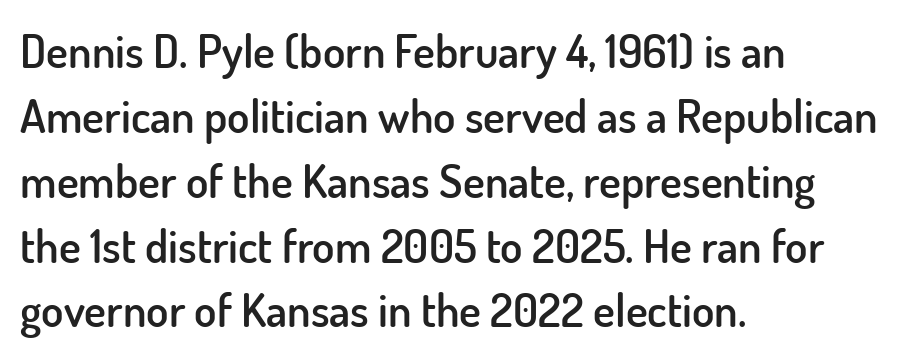
The glyphs in this specimen are sans serif. Rows of type keep a routine distance in the vertical direction. Tall strokes in this sample are plumb rather than angled. How heavy is the stroke? Medium-heavy — a semibold, shy of bold.
